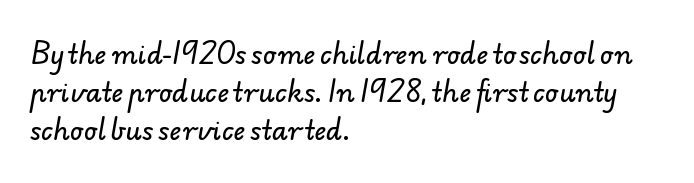
The image shows 26 px text type; set left-aligned, normal line spacing (1.47x), normal letter spacing, not underlined.
